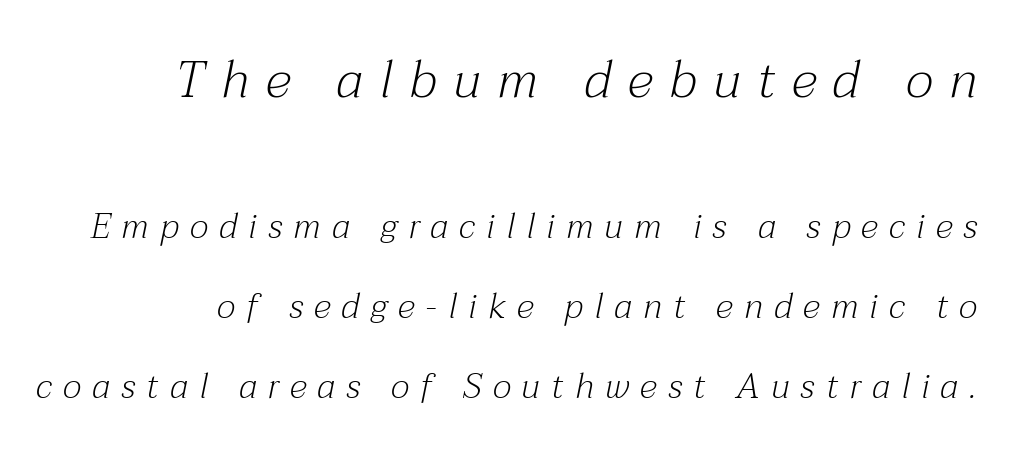
Think of a printed novel: that variable character pitch is what you see here. Regarding leading, the lines here are spaced well apart. Each row of text sits above clean, open space. The passage shown is not bold in any degree. How are the letters spaced? Widely, with obvious added tracking.
